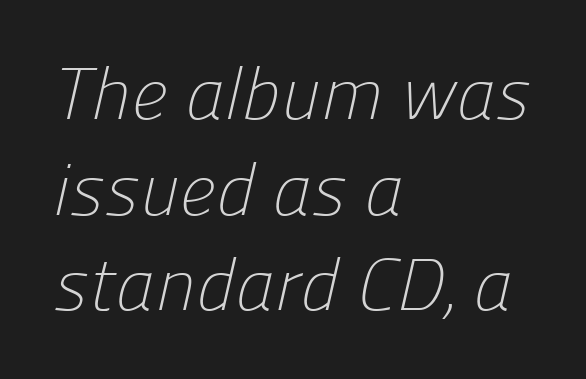
The image shows 73 px light sans-serif type; set left-aligned, normal line spacing (1.31x), normal letter spacing, not underlined; low stroke contrast and a medium x-height.
